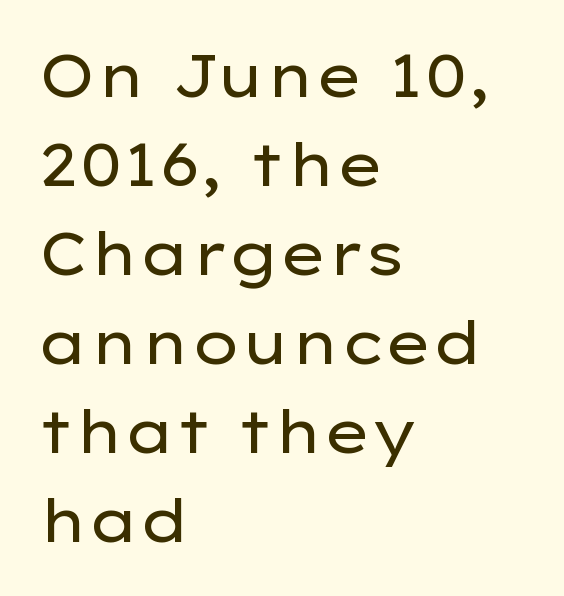
Q: Is the text bold? A: No.
Q: Is the text italic (slanted)? A: No, it is upright.
Q: Is the typeface a serif or a sans-serif typeface? A: Sans-serif.
Q: Is the text underlined? A: No.
Q: How is the paragraph aligned? A: Left-aligned.
Q: Is the spacing between letters normal or unusually wide? A: Normal.
Q: Is the spacing between lines tight, normal or loose? A: Normal.
Q: Width (condensed, normal, or wide)? A: Wide.
Q: Stroke contrast? A: Low.
Q: x-height? A: Medium.
Q: Monospaced? A: No.
